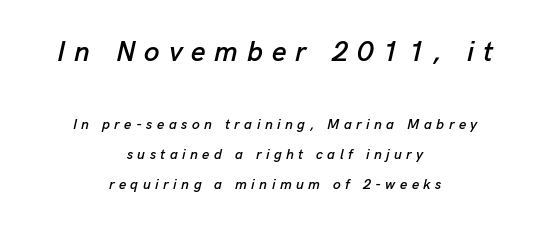
Q: Is the text italic (slanted)? A: Yes, it leans right by about 13 degrees.
Q: Is the text underlined? A: No.
Q: How is the paragraph aligned? A: Centered.
Q: Is the spacing between letters normal or unusually wide? A: Unusually wide.
Q: Is the spacing between lines tight, normal or loose? A: Loose.
Q: Which block of text is set in a larger size, the first (top) or the second (bottom)? A: The first (top) one.
Q: Width (condensed, normal, or wide)? A: Normal.
Q: Stroke contrast? A: Low.
Q: x-height? A: Medium.
Q: Monospaced? A: No.
